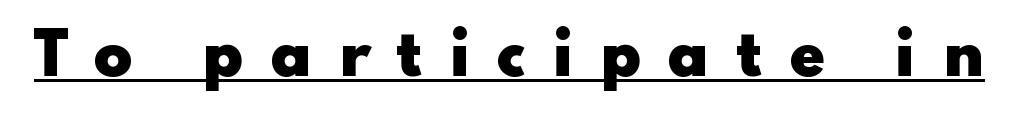
Q: Is the text bold? A: Yes.
Q: Is the text italic (slanted)? A: No, it is upright.
Q: Is the typeface a serif or a sans-serif typeface? A: Sans-serif.
Q: Is the text underlined? A: Yes.
Q: Is the spacing between letters normal or unusually wide? A: Unusually wide.
Q: Width (condensed, normal, or wide)? A: Wide.
Q: Stroke contrast? A: Low.
Q: x-height? A: Small.
Q: Monospaced? A: No.
